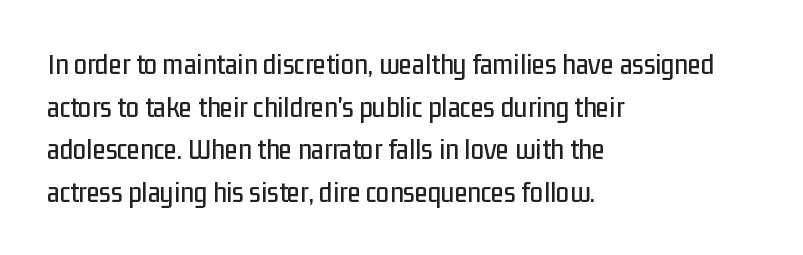
The image shows 30 px condensed sans-serif type, upright; set left-aligned, normal line spacing (1.42x), normal letter spacing, not underlined; low stroke contrast and a medium x-height.
